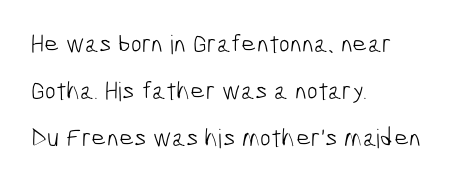
{"bold": "no", "underline": "no", "align": "left", "line_spacing_ratio": 1.81, "letter_spacing": "normal", "letter_spacing_em": 0.0, "glyph_px": 26}
